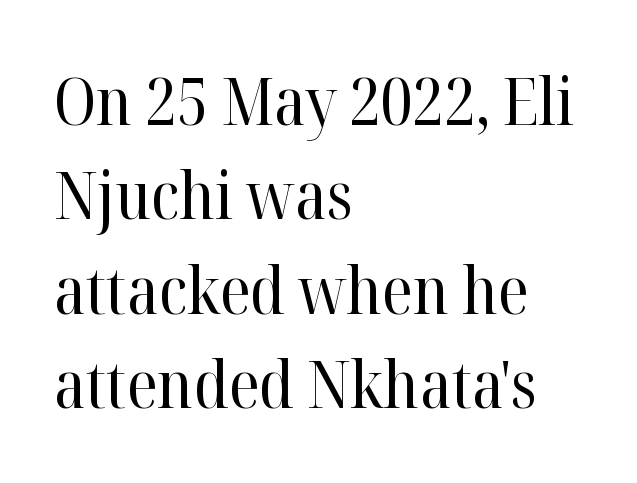
Varying glyph widths throughout — classic text-font behaviour. Short note: letters normally spaced. The foot of each line stays bare and open. Weight class: somewhere from thin through regular.
